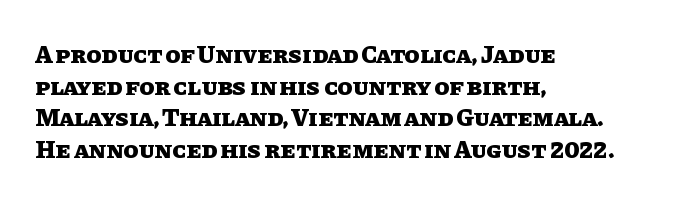
{"italic": "no", "bold": "yes", "underline": "no", "align": "left", "line_spacing": "normal", "line_spacing_ratio": 1.27, "letter_spacing": "normal", "letter_spacing_em": 0.0, "glyph_px": 25}
